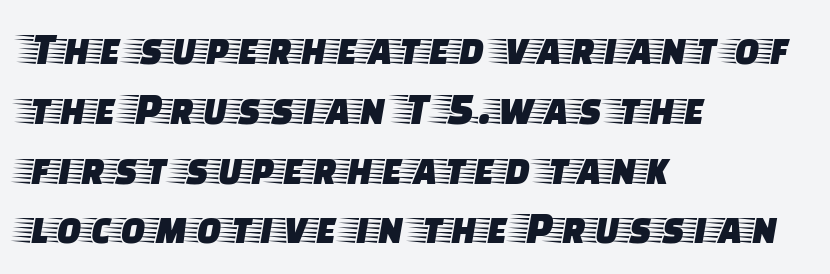
Vertically, the passage feels balanced, rows spaced as you'd expect. Classification — serif. A typesetter would call this proportional, since set widths differ per character. Compared with a centered layout, this one pins lines to the left instead. The baseline area is clear.
